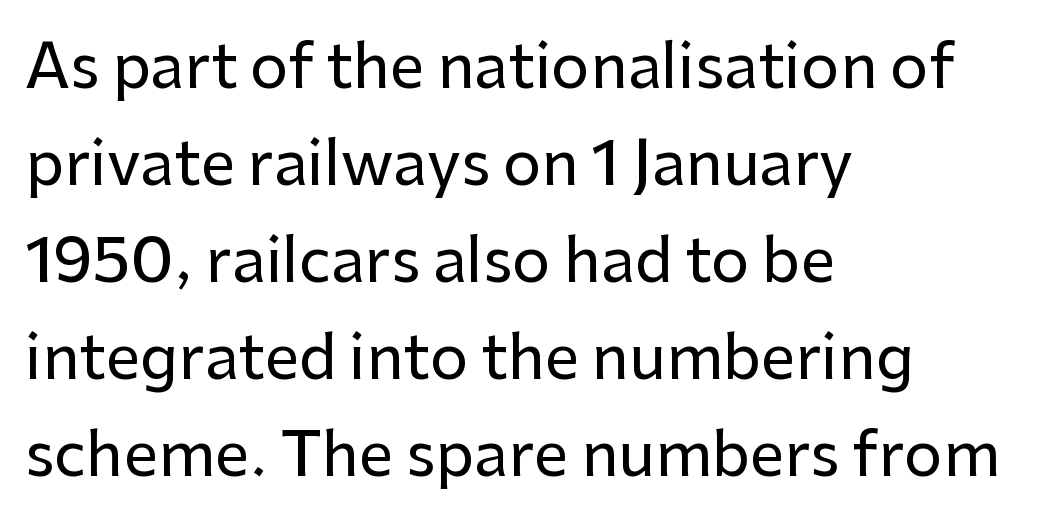
The image shows 61 px sans-serif type, upright; set left-aligned, normal line spacing (1.59x), normal letter spacing, not underlined; low stroke contrast and a medium x-height.
